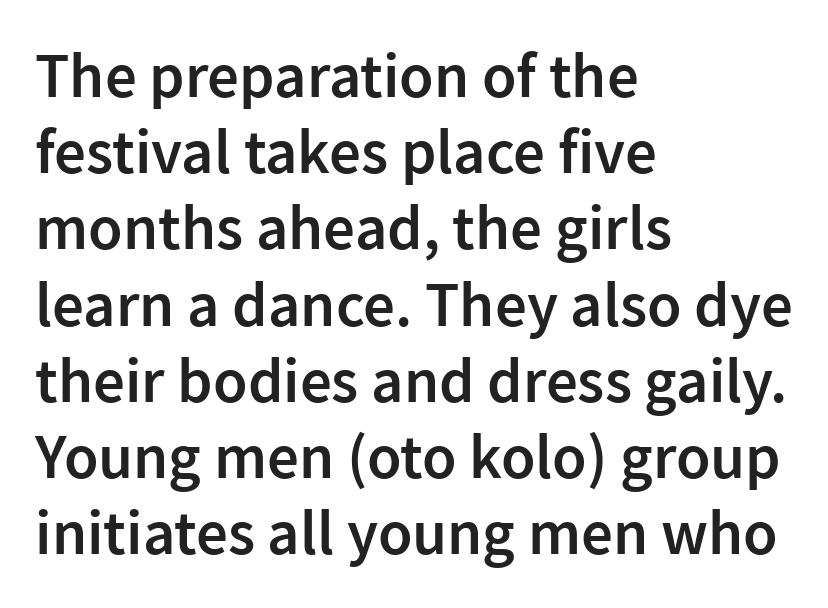
Q: Is the text bold? A: Semi-bold.
Q: Is the text italic (slanted)? A: No, it is upright.
Q: Is the typeface a serif or a sans-serif typeface? A: Sans-serif.
Q: Is the text underlined? A: No.
Q: How is the paragraph aligned? A: Left-aligned.
Q: Is the spacing between letters normal or unusually wide? A: Normal.
Q: Width (condensed, normal, or wide)? A: Normal.
Q: Stroke contrast? A: Low.
Q: x-height? A: Medium.
Q: Monospaced? A: No.
